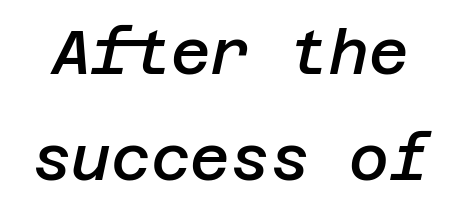
The image shows 61 px semibold type, italic (leaning right); set line spacing 1.73x, normal letter spacing, not underlined; low stroke contrast and a large x-height.
